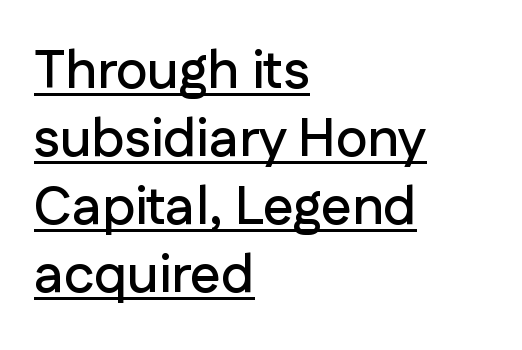
Evenly set lines give the paragraph a standard silhouette. Each letter keeps its own natural width here, so spacing adapts to shape. A classic flush-left, rag-right setting is used for this passage. Is there an underline? Yes — a line sits under the letters. Default kerning and tracking; the words read as compact shapes. What kind of face is this? One without serifs — a sans.
